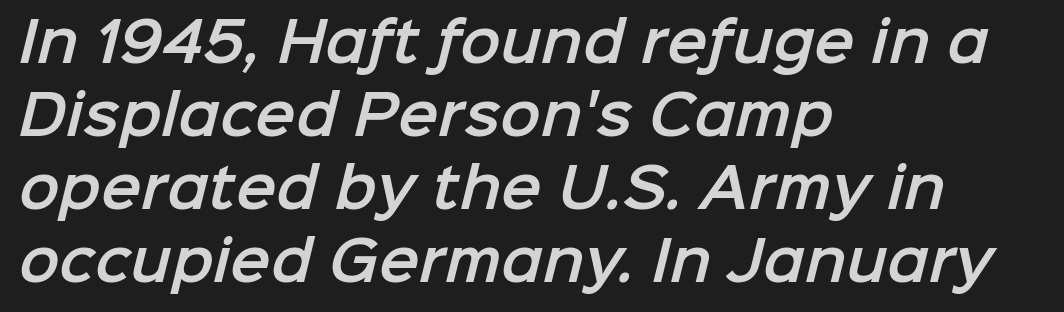
{"serif": "no", "width": "normal", "stroke_contrast": "low", "x_height": "medium", "monospaced": "no", "underline": "no", "align": "left", "line_spacing": "normal", "line_spacing_ratio": 1.35, "letter_spacing": "normal", "letter_spacing_em": 0.0, "glyph_px": 54}
